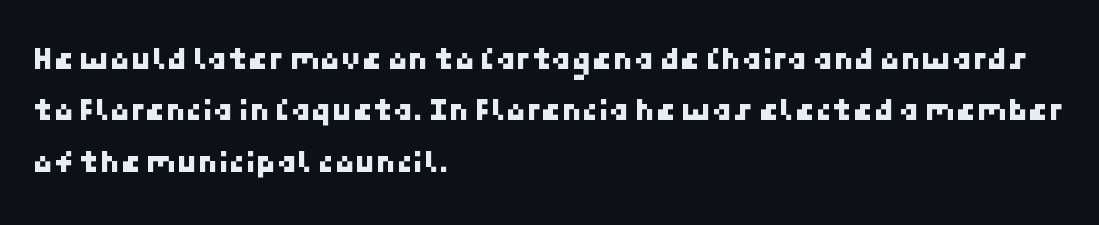
Q: Is the typeface a serif or a sans-serif typeface? A: Sans-serif.
Q: Is the text underlined? A: No.
Q: How is the paragraph aligned? A: Left-aligned.
Q: Is the spacing between letters normal or unusually wide? A: Normal.
Q: Is the spacing between lines tight, normal or loose? A: Normal.
Q: Width (condensed, normal, or wide)? A: Normal.
Q: Stroke contrast? A: Low.
Q: x-height? A: Medium.
